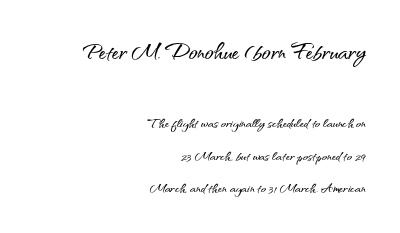
The space between consecutive lines is lavish. Here the designer chose a conventional face with non-uniform glyph widths. Caption: multi-line text, flush right, ragged left. Does extra space separate the letters? No, they use regular spacing.
